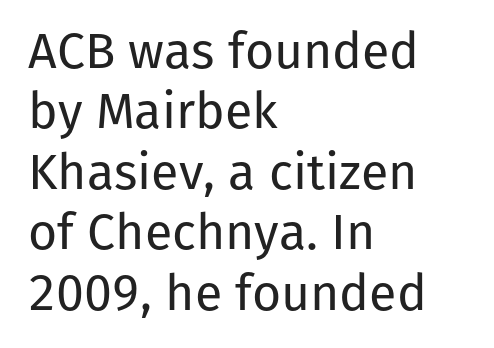
The image shows 50 px regular-weight sans-serif type, upright; set left-aligned, line spacing 1.21x, normal letter spacing, not underlined; low stroke contrast and a medium x-height.
